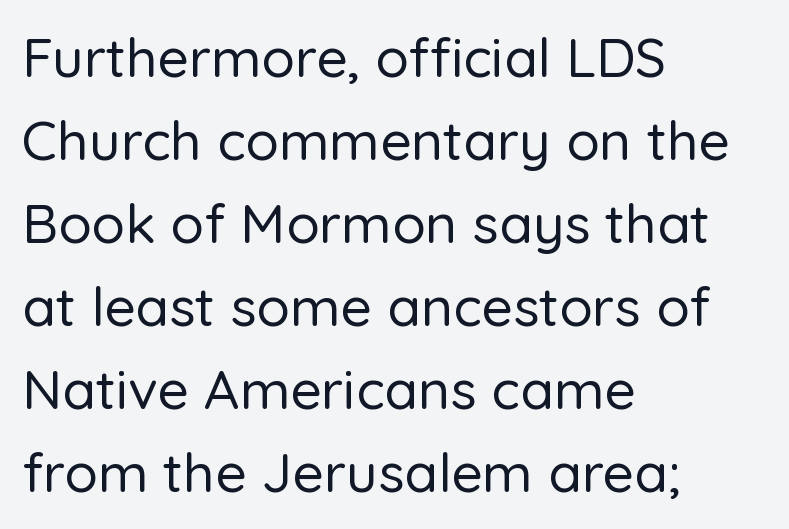
{"serif": "no", "italic": "no", "width": "normal", "stroke_contrast": "low", "x_height": "medium", "monospaced": "no", "underline": "no", "align": "left", "line_spacing": "normal", "line_spacing_ratio": 1.51, "letter_spacing": "normal", "letter_spacing_em": 0.0, "glyph_px": 55}
